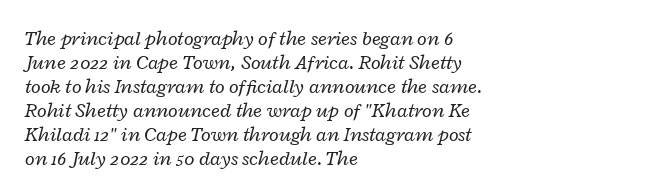
{"italic": "yes", "lean": "right", "slant_degrees": 12, "bold": "no", "underline": "no", "align": "left", "line_spacing_ratio": 1.2, "letter_spacing": "normal", "letter_spacing_em": 0.0, "glyph_px": 20}
